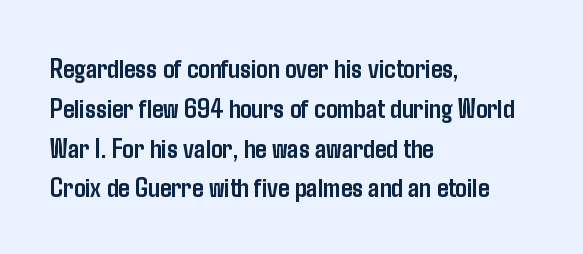
The image shows 28 px semibold, condensed sans-serif type, upright; set left-aligned, normal line spacing (1.42x), normal letter spacing, not underlined; low stroke contrast and a medium x-height.
